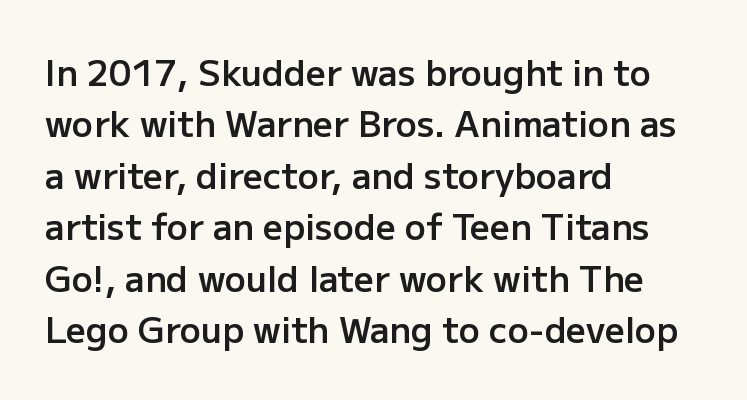
Each new line begins a customary step beneath the previous one. These lines carry some extra weight — a demibold, not a full bold. Classification — sans serif. Clear beneath every line of the passage. The face used here is proportionally spaced, like ordinary book or web type. Typeset ragged right — the left edge is the straight one.
